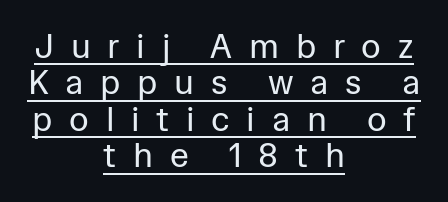
Do the characters align in a grid? No, the font is proportional. Notice how the stems are strictly vertical — no italics here. Descenders here cross a horizontal rule under the line. Observe the wide spacing: letters keep a clear distance from each other.
